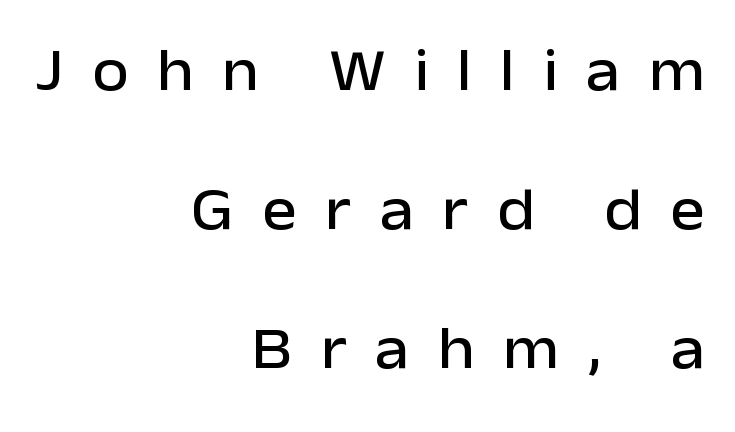
{"serif": "no", "italic": "no", "width": "normal", "stroke_contrast": "low", "x_height": "medium", "monospaced": "no", "underline": "no", "align": "right", "line_spacing": "loose", "line_spacing_ratio": 2.36, "letter_spacing": "wide", "letter_spacing_em": 0.48, "glyph_px": 59}
